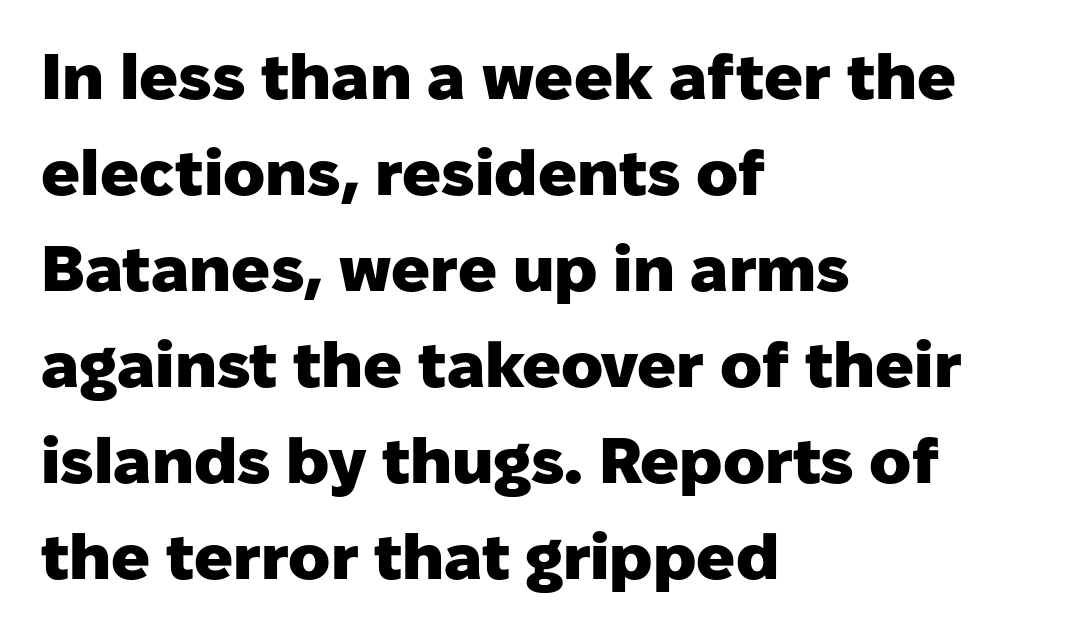
Q: Is the text bold? A: Yes.
Q: Is the text italic (slanted)? A: No, it is upright.
Q: Is the typeface a serif or a sans-serif typeface? A: Sans-serif.
Q: Is the text underlined? A: No.
Q: How is the paragraph aligned? A: Left-aligned.
Q: Is the spacing between letters normal or unusually wide? A: Normal.
Q: Is the spacing between lines tight, normal or loose? A: Normal.
Q: Width (condensed, normal, or wide)? A: Normal.
Q: Stroke contrast? A: Low.
Q: x-height? A: Medium.
Q: Monospaced? A: No.
